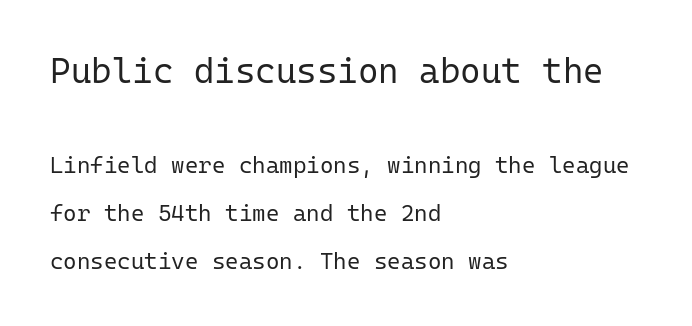
Q: Is the text bold? A: No.
Q: Is the text italic (slanted)? A: No, it is upright.
Q: Is the typeface a serif or a sans-serif typeface? A: Sans-serif.
Q: Is the text underlined? A: No.
Q: How is the paragraph aligned? A: Left-aligned.
Q: Is the spacing between letters normal or unusually wide? A: Normal.
Q: Is the spacing between lines tight, normal or loose? A: Loose.
Q: Which block of text is set in a larger size, the first (top) or the second (bottom)? A: The first (top) one.
Q: Width (condensed, normal, or wide)? A: Normal.
Q: Stroke contrast? A: Low.
Q: x-height? A: Medium.
Q: Monospaced? A: Yes.
